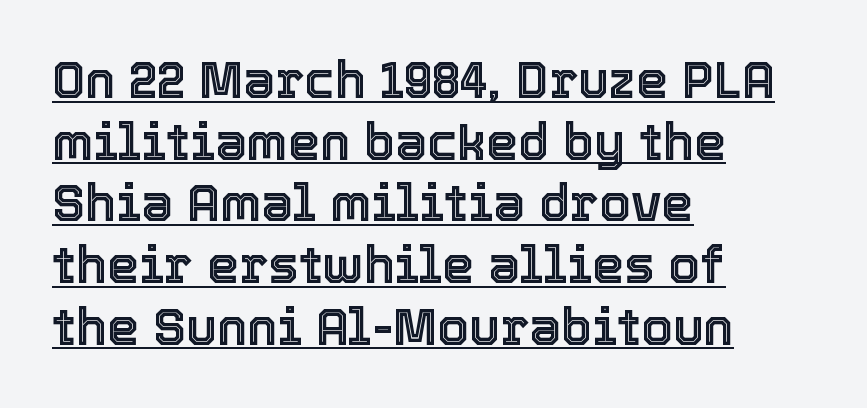
Q: Is the text italic (slanted)? A: No, it is upright.
Q: Is the text underlined? A: Yes.
Q: How is the paragraph aligned? A: Left-aligned.
Q: Is the spacing between letters normal or unusually wide? A: Normal.
Q: Width (condensed, normal, or wide)? A: Normal.
Q: x-height? A: Medium.
Q: Monospaced? A: No.
